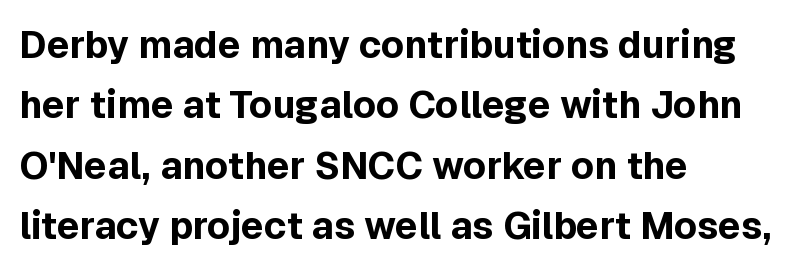
{"serif": "no", "italic": "no", "bold": "yes", "weight": "bold", "width": "normal", "x_height": "medium", "monospaced": "no", "underline": "no", "align": "left", "line_spacing": "normal", "line_spacing_ratio": 1.59, "letter_spacing": "normal", "letter_spacing_em": 0.0, "glyph_px": 38}
